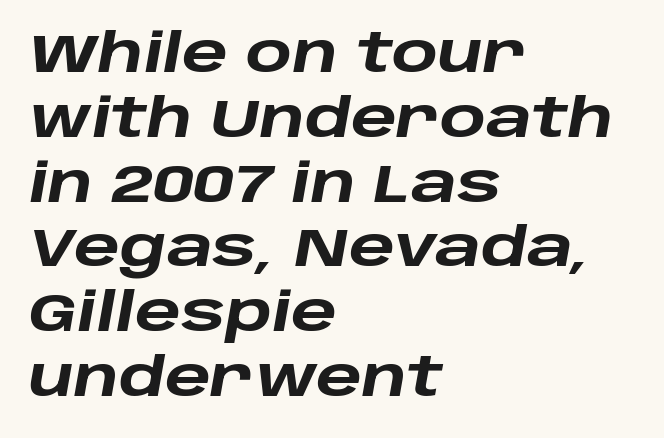
Q: Is the text bold? A: Yes.
Q: Is the text italic (slanted)? A: Yes, it leans right by about 10 degrees.
Q: Is the text underlined? A: No.
Q: How is the paragraph aligned? A: Left-aligned.
Q: Is the spacing between letters normal or unusually wide? A: Normal.
Q: Width (condensed, normal, or wide)? A: Wide.
Q: Stroke contrast? A: Low.
Q: x-height? A: Large.
Q: Monospaced? A: No.
